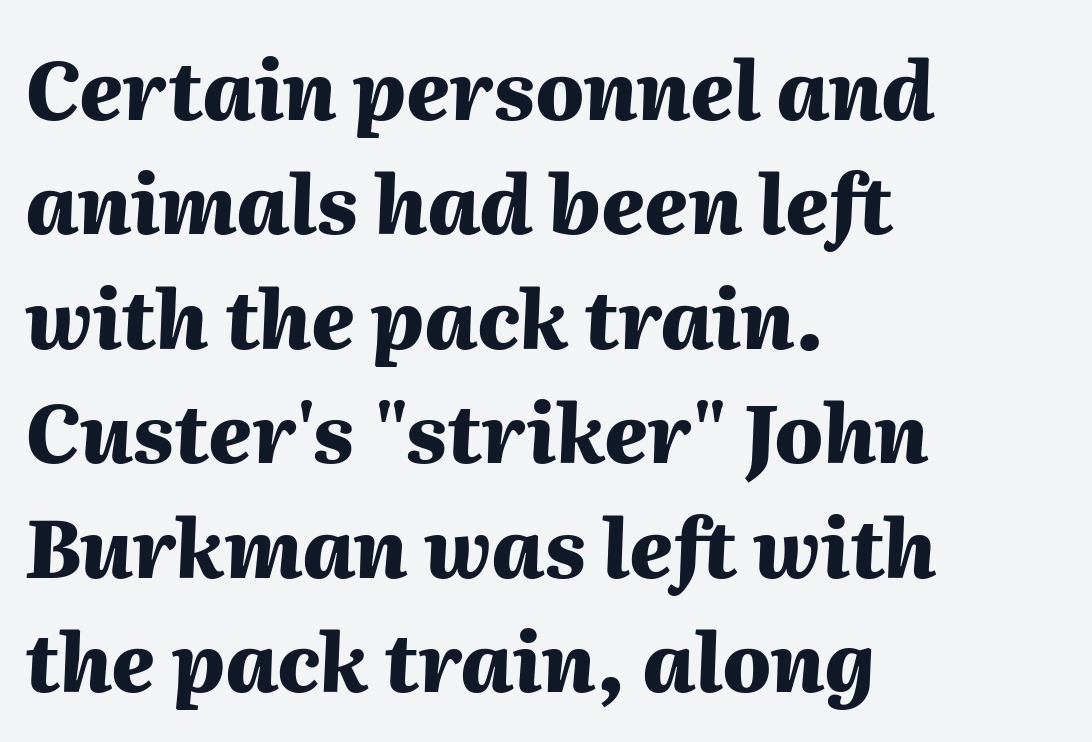
{"italic": "yes", "lean": "right", "slant_degrees": 2, "bold": "yes", "weight": "heavy", "width": "normal", "stroke_contrast": "medium", "x_height": "medium", "monospaced": "no", "underline": "no", "align": "left", "line_spacing": "normal", "line_spacing_ratio": 1.43, "letter_spacing": "normal", "letter_spacing_em": 0.0, "glyph_px": 80}
